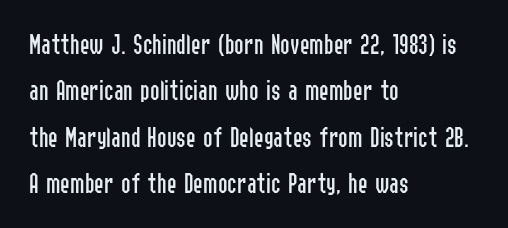
{"serif": "no", "italic": "no", "bold": "no", "weight": "regular", "width": "condensed", "stroke_contrast": "low", "x_height": "medium", "monospaced": "no", "underline": "no", "align": "left", "line_spacing": "normal", "line_spacing_ratio": 1.6, "letter_spacing": "normal", "letter_spacing_em": 0.0, "glyph_px": 29}
